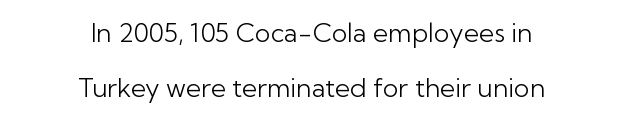
The image shows 26 px text type, upright; set centered, loose line spacing (2.13x), normal letter spacing, not underlined.
